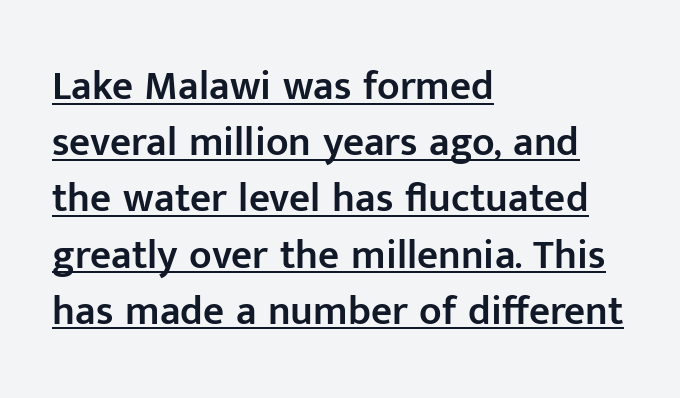
The image shows 41 px semibold sans-serif type, upright; set left-aligned, normal line spacing (1.37x), normal letter spacing, underlined; low stroke contrast and a medium x-height.
